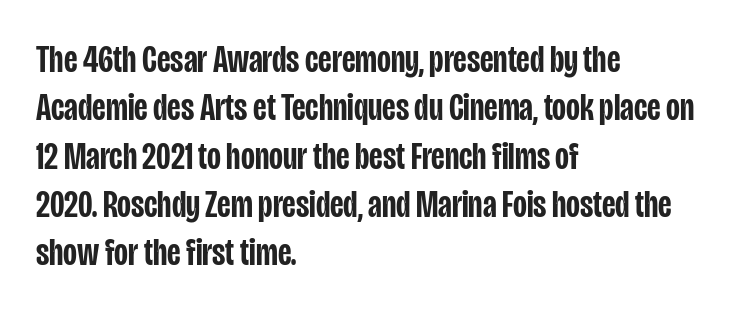
The image shows 38 px semibold, condensed sans-serif type, upright; set left-aligned, normal line spacing (1.27x), normal letter spacing, not underlined; low stroke contrast and a large x-height.
